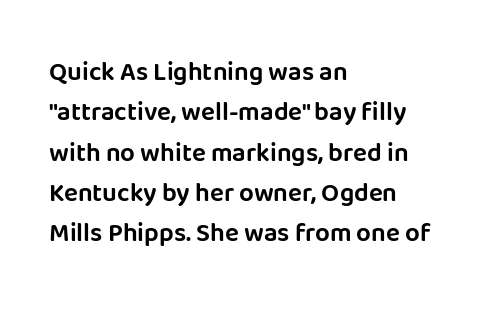
This rendering uses left alignment, leaving the right contour irregular. The vertical gap from one line to the next is medium. The space beneath each line is pristine and unruled. Does extra space separate the letters? No, they use regular spacing. Every character sits straight up, as roman type does.
